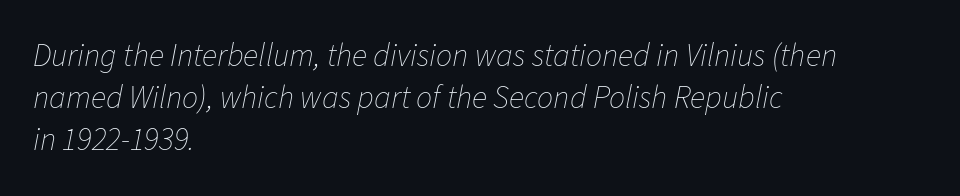
Q: Is the text bold? A: No.
Q: Is the text italic (slanted)? A: Yes, it leans right by about 11 degrees.
Q: Is the text underlined? A: No.
Q: How is the paragraph aligned? A: Left-aligned.
Q: Is the spacing between letters normal or unusually wide? A: Normal.
Q: Is the spacing between lines tight, normal or loose? A: Normal.
Q: Width (condensed, normal, or wide)? A: Normal.
Q: Stroke contrast? A: Low.
Q: x-height? A: Medium.
Q: Monospaced? A: No.
